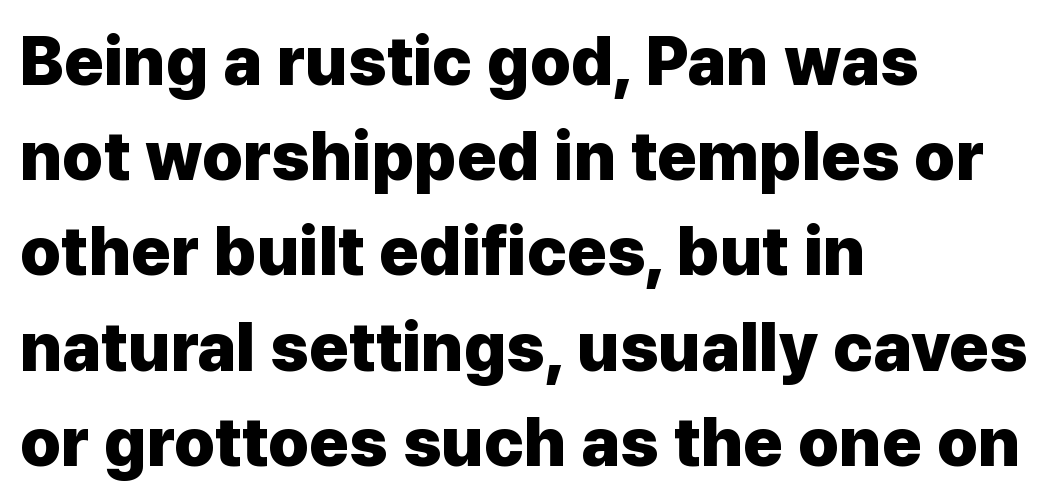
Underline: absent. Standard letterfit; no display-style spreading of the glyphs. The compositor pushed each line to the left boundary. Unlike a traditional serif, this face leaves its strokes unadorned.
